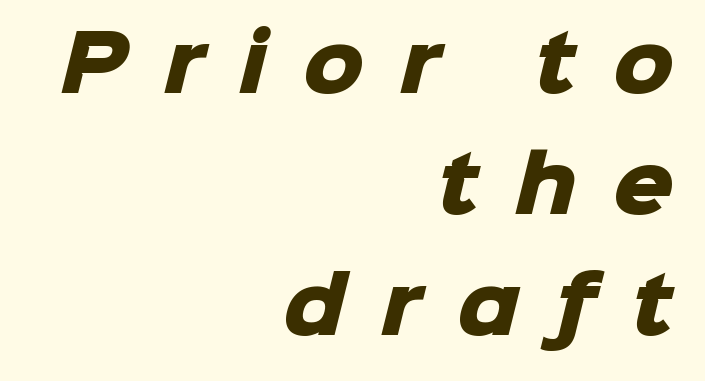
Does the leading feel generous? No, just average. The type is letterspaced generously, with wide tracking. A typesetter would call this proportional, since set widths differ per character. Is this a sans? Yes — the strokes have no serifs. Rule under the text: the space is simply empty. These lines carry a lot of weight — the face is fully bold.
